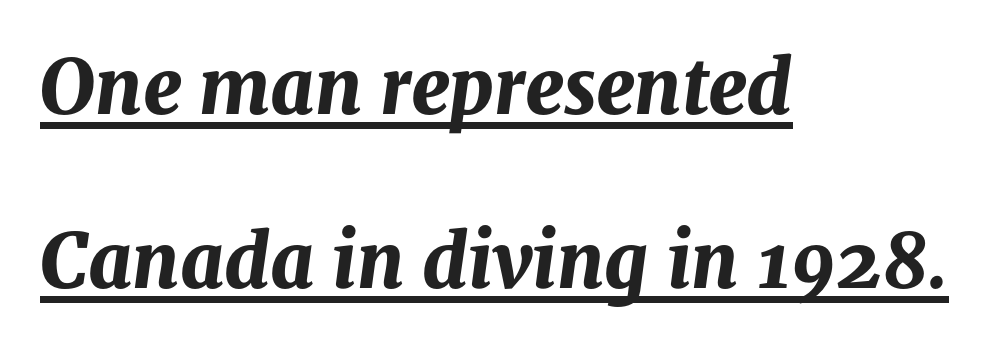
Each word holds together tightly as a unit, with standard inter-letter gaps. Proportional: the letters do not fall into vertical columns. Honestly, the underline is the first thing you notice here. Regarding leading, the lines here are spaced well apart.
